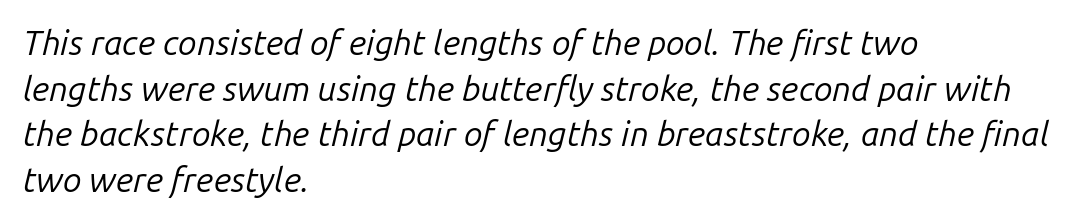
Is the letter spacing exaggerated? No — it looks like the ordinary default. An italicized treatment has been applied to the whole sample. Looks like regular typesetting: each glyph gets only the width it needs. Stroke thickness stays within the range of a standard reading face or lighter. A normal amount of white space separates one row of letters from the next.
